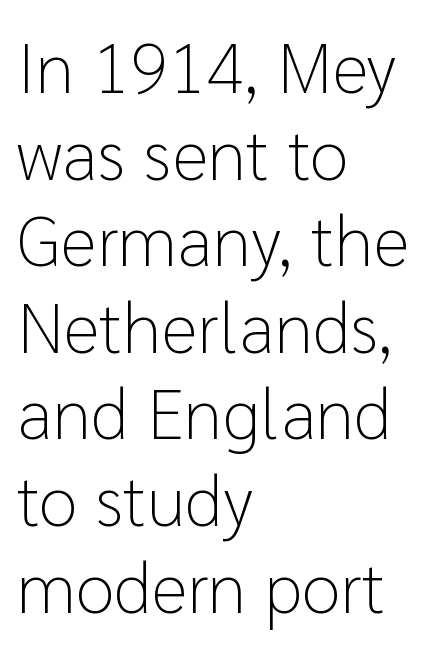
Q: Is the text bold? A: No.
Q: Is the text italic (slanted)? A: No, it is upright.
Q: Is the typeface a serif or a sans-serif typeface? A: Sans-serif.
Q: Is the text underlined? A: No.
Q: How is the paragraph aligned? A: Left-aligned.
Q: Is the spacing between letters normal or unusually wide? A: Normal.
Q: Width (condensed, normal, or wide)? A: Normal.
Q: Stroke contrast? A: Low.
Q: x-height? A: Medium.
Q: Monospaced? A: No.
